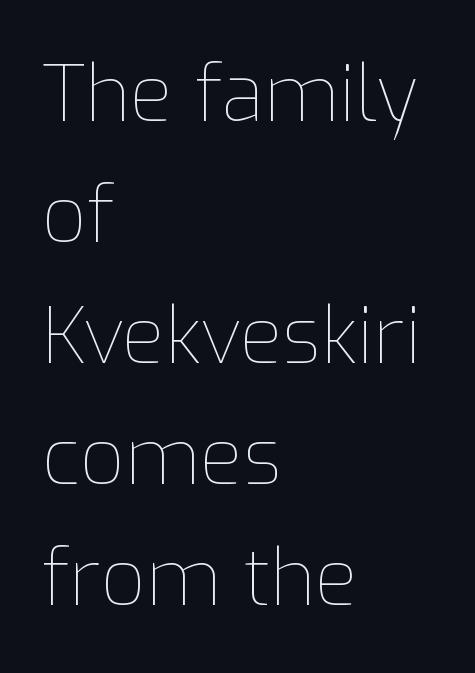
{"italic": "no", "bold": "no", "weight": "thin", "width": "normal", "stroke_contrast": "low", "x_height": "medium", "monospaced": "no", "underline": "no", "align": "left", "line_spacing": "normal", "line_spacing_ratio": 1.55, "letter_spacing": "normal", "letter_spacing_em": 0.0, "glyph_px": 78}
